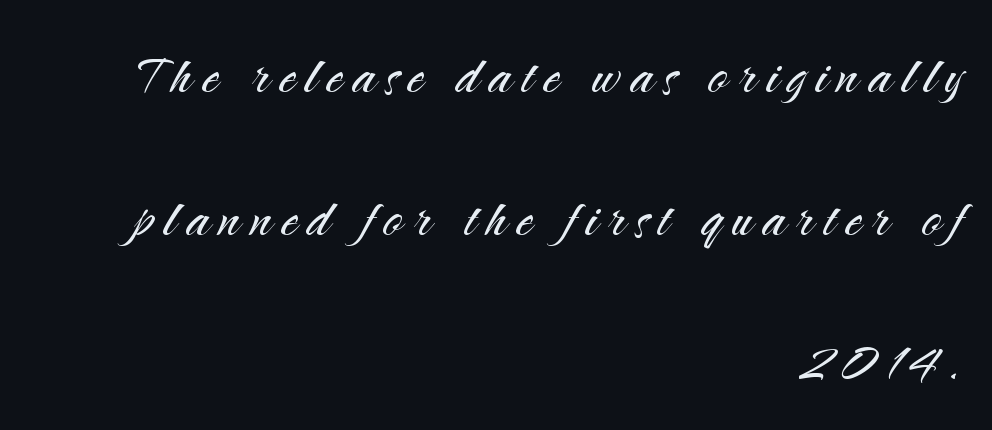
Q: Is the text bold? A: No.
Q: Is the text italic (slanted)? A: Yes.
Q: Is the typeface a serif or a sans-serif typeface? A: Sans-serif.
Q: Is the text underlined? A: No.
Q: How is the paragraph aligned? A: Right-aligned.
Q: Is the spacing between lines tight, normal or loose? A: Loose.
Q: Width (condensed, normal, or wide)? A: Normal.
Q: Stroke contrast? A: Medium.
Q: x-height? A: Small.
Q: Monospaced? A: No.
